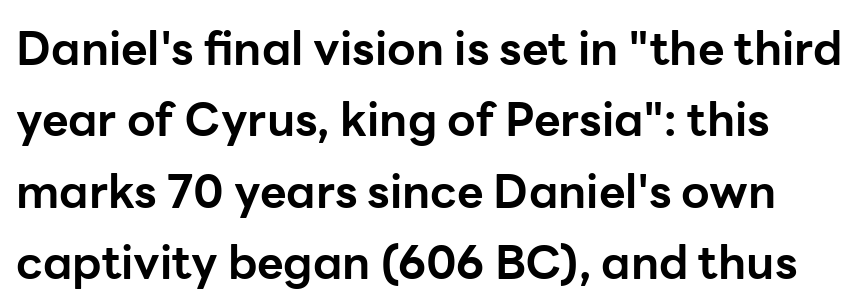
Is this a fixed-width face? No — the glyphs have proportional, varying widths. Grotesque or geometric, the face here clearly has no serifs. Only glyphs here, with clear space below each row. Characters follow at the spacing the type designer built in.
